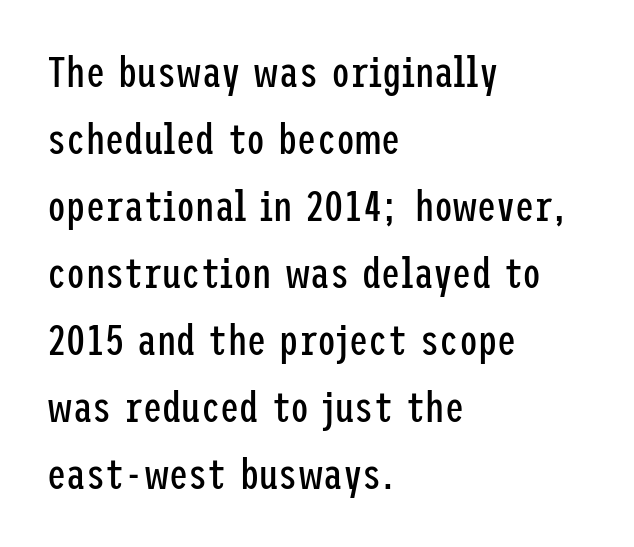
Q: Is the text bold? A: No.
Q: Is the text italic (slanted)? A: No, it is upright.
Q: Is the typeface a serif or a sans-serif typeface? A: Sans-serif.
Q: Is the text underlined? A: No.
Q: How is the paragraph aligned? A: Left-aligned.
Q: Is the spacing between letters normal or unusually wide? A: Normal.
Q: Is the spacing between lines tight, normal or loose? A: Normal.
Q: Width (condensed, normal, or wide)? A: Condensed.
Q: Stroke contrast? A: Low.
Q: x-height? A: Medium.
